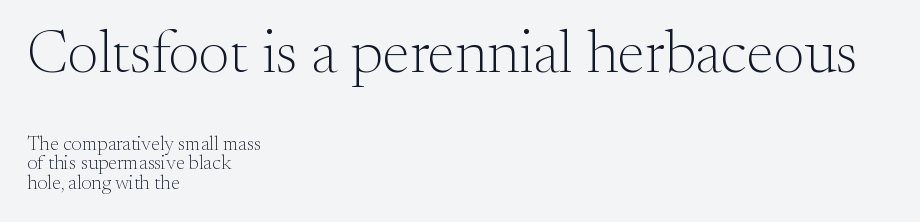
Which chunk is bigger? The first one — the top block dwarfs the bottom. Italic: no, the glyphs are upright roman. Proportional: the letters do not fall into vertical columns. Little horizontal feet cap the strokes, marking this as serif type. Stem width sits at or under what a default text font uses.
